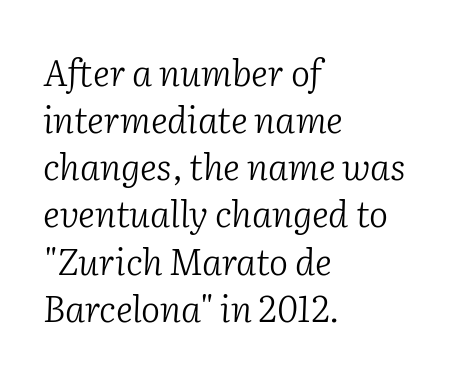
{"serif": "yes", "italic": "yes", "lean": "right", "slant_degrees": 2, "bold": "no", "weight": "light", "width": "normal", "stroke_contrast": "low", "x_height": "medium", "monospaced": "no", "underline": "no", "align": "left", "line_spacing": "normal", "line_spacing_ratio": 1.31, "letter_spacing": "normal", "letter_spacing_em": 0.0, "glyph_px": 36}
